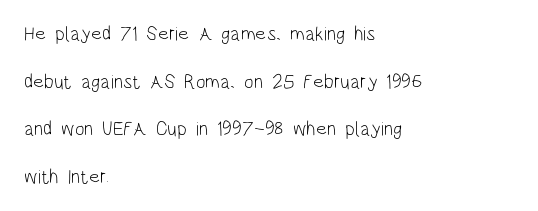
Q: Is the text bold? A: No.
Q: Is the text italic (slanted)? A: No, it is upright.
Q: Is the text underlined? A: No.
Q: How is the paragraph aligned? A: Left-aligned.
Q: Is the spacing between letters normal or unusually wide? A: Normal.
Q: Is the spacing between lines tight, normal or loose? A: Loose.
